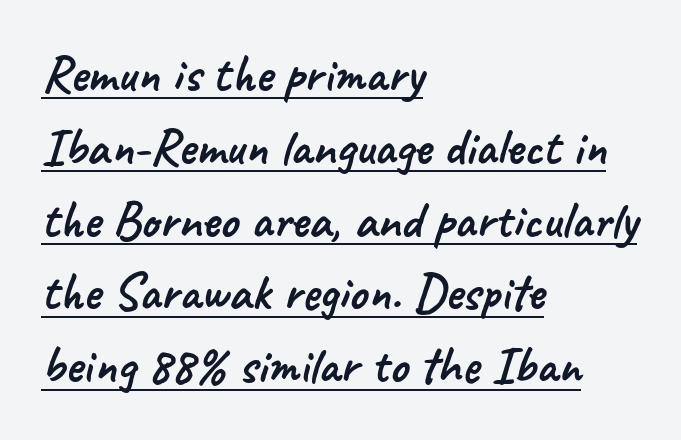
How are the letters spaced? Ordinarily, with no added tracking. Horizontal alignment here is leftward, the default for most running prose. A normal amount of white space separates one row of letters from the next. The glyphs in this specimen are sans serif. Character widths vary here, with narrow letters taking less room than wide ones. The face used here appears with an underline applied.
